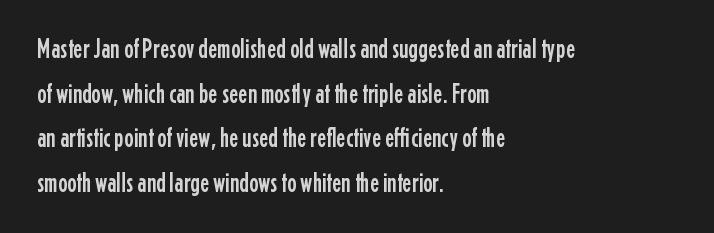
{"serif": "no", "italic": "no", "width": "condensed", "stroke_contrast": "low", "x_height": "medium", "monospaced": "no", "underline": "no", "align": "left", "line_spacing": "normal", "line_spacing_ratio": 1.59, "letter_spacing": "normal", "letter_spacing_em": 0.0, "glyph_px": 28}
